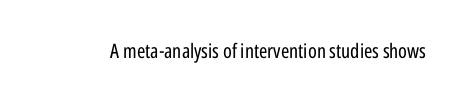
Posture: upright roman. Short note: letters normally spaced. The weight would be labelled regular, book, light, or lighter still. Lines of text with bare space underneath.
